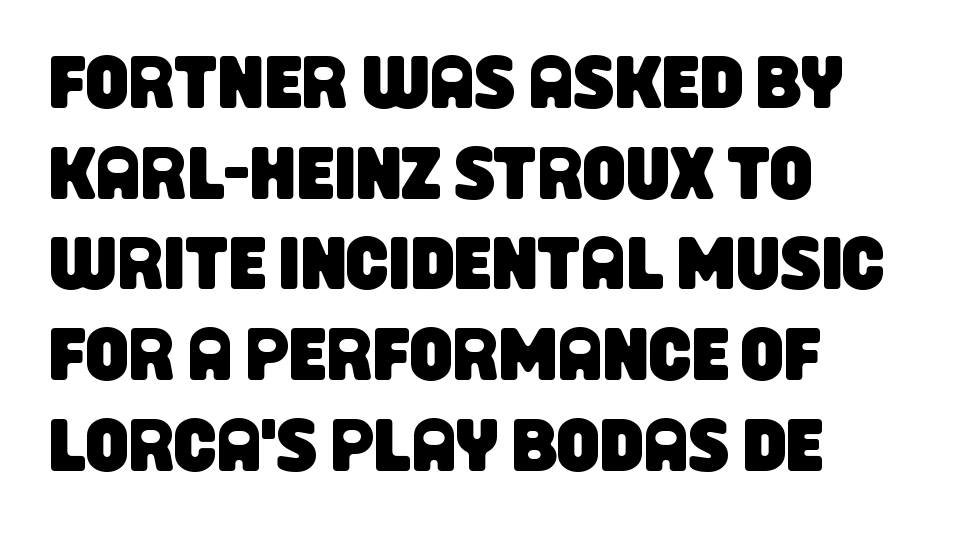
The image shows 75 px condensed sans-serif type; set left-aligned, line spacing 1.21x, normal letter spacing, not underlined; low stroke contrast and a large x-height.
